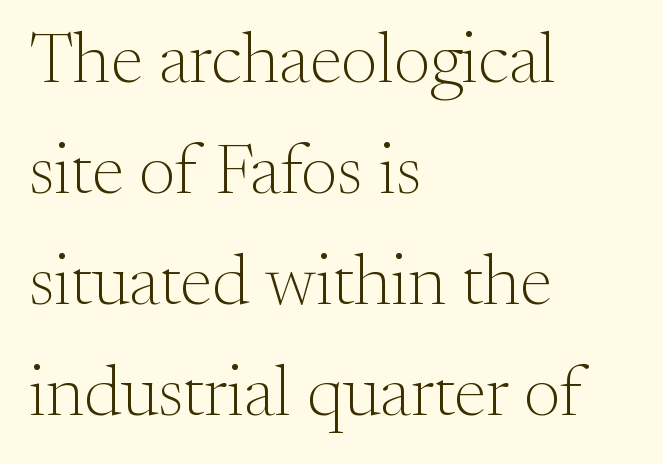
{"serif": "yes", "italic": "no", "bold": "no", "weight": "light", "width": "normal", "stroke_contrast": "medium", "x_height": "small", "monospaced": "no", "underline": "no", "align": "left", "line_spacing": "normal", "line_spacing_ratio": 1.54, "letter_spacing": "normal", "letter_spacing_em": 0.0, "glyph_px": 72}
